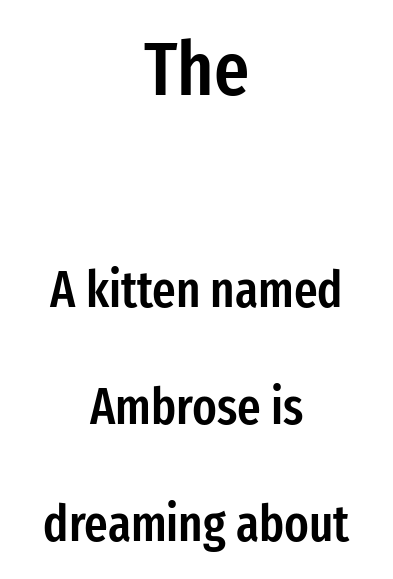
{"serif": "no", "italic": "no", "bold": "semi", "weight": "semibold", "width": "condensed", "stroke_contrast": "low", "x_height": "medium", "monospaced": "no", "underline": "no", "align": "center", "line_spacing": "loose", "line_spacing_ratio": 2.3, "letter_spacing": "normal", "letter_spacing_em": 0.0, "larger_block": "first", "size_ratio": 1.49, "glyph_px": 76}
